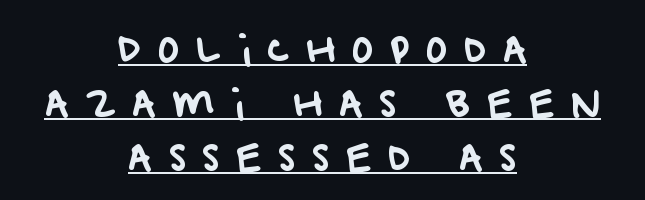
The lines are quadded center. Think of a printed novel: that variable character pitch is what you see here. The characters display no serif detailing; their extremities are plain. The type is letterspaced generously, with wide tracking.
